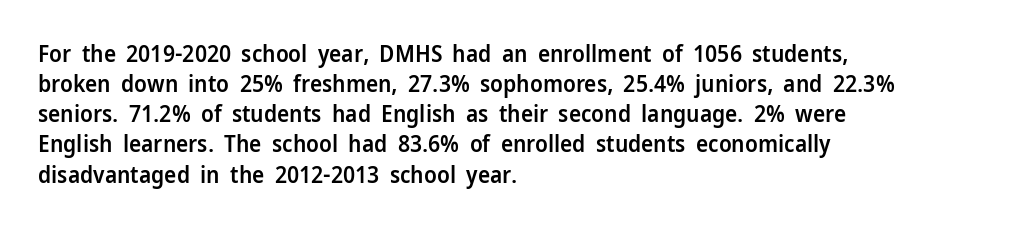
Q: Is the text bold? A: Semi-bold.
Q: Is the text italic (slanted)? A: No, it is upright.
Q: Is the text underlined? A: No.
Q: How is the paragraph aligned? A: Left-aligned.
Q: Is the spacing between letters normal or unusually wide? A: Normal.
Q: Is the spacing between lines tight, normal or loose? A: Normal.
